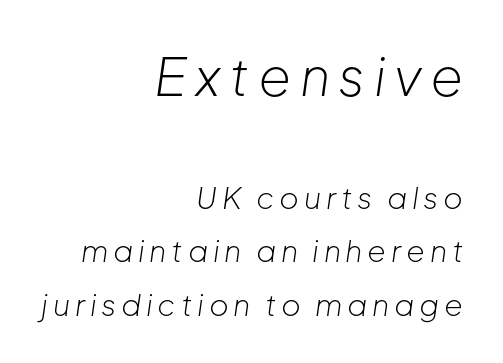
The image shows 53 px light type, italic (leaning right); set right-aligned, line spacing 1.78x, not underlined; the first (top) block is 1.77x larger; low stroke contrast and a medium x-height.
